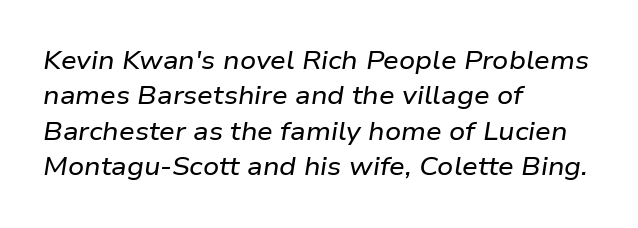
{"italic": "yes", "lean": "right", "slant_degrees": 9, "underline": "no", "align": "left", "line_spacing": "normal", "line_spacing_ratio": 1.42, "letter_spacing": "normal", "letter_spacing_em": 0.0, "glyph_px": 25}
